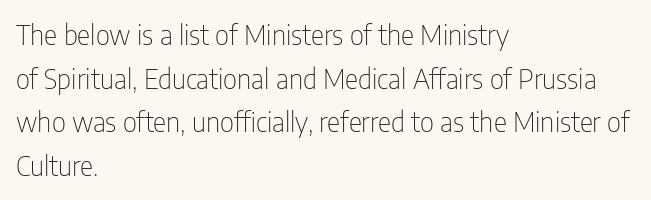
The image shows 28 px thin, condensed sans-serif type, upright; set left-aligned, normal line spacing (1.56x), normal letter spacing, not underlined; low stroke contrast and a medium x-height.
